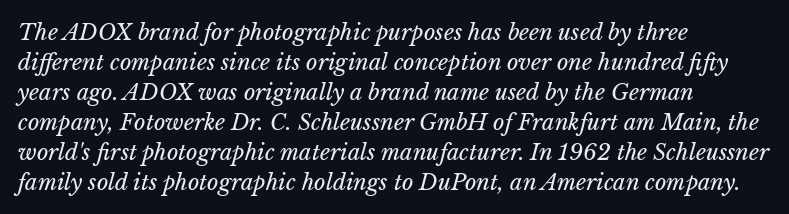
Is the type slanted? Yes — the strokes lean at a clear angle. Inter-character spacing is left at the font's built-in metrics. In CSS terms this would be text-align: left. Summary of weight: not heavy and not bold.
